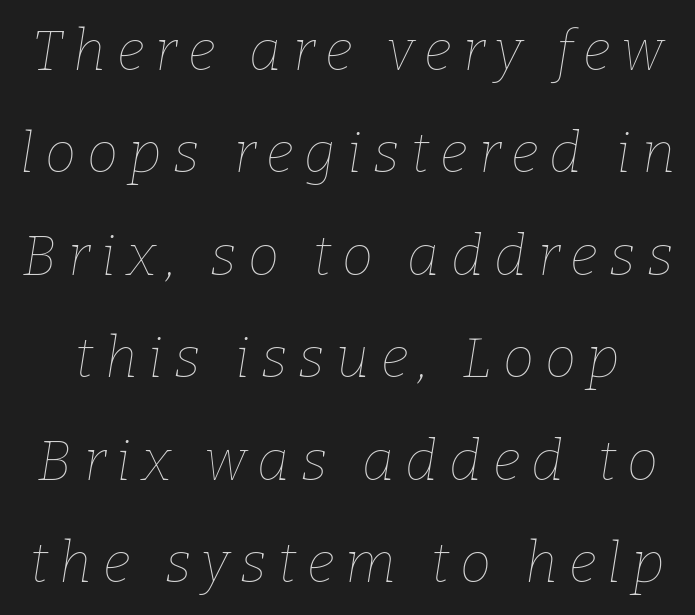
Q: Is the text bold? A: No.
Q: Is the text italic (slanted)? A: Yes, it leans right by about 9 degrees.
Q: Is the text underlined? A: No.
Q: Is the spacing between letters normal or unusually wide? A: Unusually wide.
Q: Width (condensed, normal, or wide)? A: Normal.
Q: Stroke contrast? A: Low.
Q: x-height? A: Medium.
Q: Monospaced? A: No.
